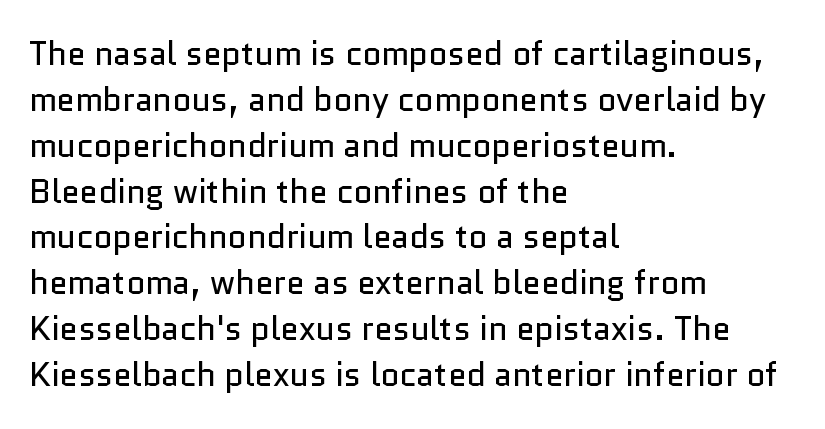
{"serif": "no", "italic": "no", "bold": "no", "weight": "regular", "width": "normal", "stroke_contrast": "low", "x_height": "medium", "monospaced": "no", "underline": "no", "align": "left", "line_spacing": "normal", "line_spacing_ratio": 1.39, "letter_spacing": "normal", "letter_spacing_em": 0.0, "glyph_px": 33}
